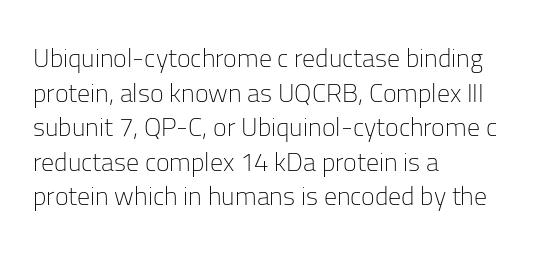
No chunkiness to these letters — they're not bold. A classic flush-left, rag-right setting is used for this passage. One glance says typical: line gaps are just what's usual. The letters sit at their default tracking, neither squeezed nor spread.
